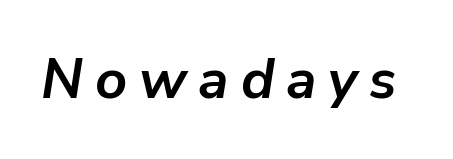
{"italic": "yes", "lean": "right", "slant_degrees": 9, "bold": "yes", "weight": "semibold", "width": "normal", "stroke_contrast": "low", "x_height": "medium", "monospaced": "no", "underline": "no", "letter_spacing": "wide", "letter_spacing_em": 0.21, "glyph_px": 56}
